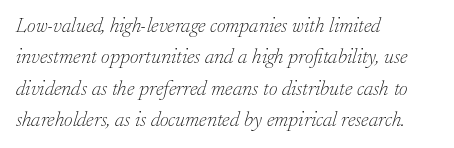
{"italic": "yes", "lean": "right", "slant_degrees": 17, "bold": "no", "underline": "no", "align": "left", "line_spacing": "normal", "line_spacing_ratio": 1.49, "letter_spacing": "normal", "letter_spacing_em": 0.0, "glyph_px": 21}
